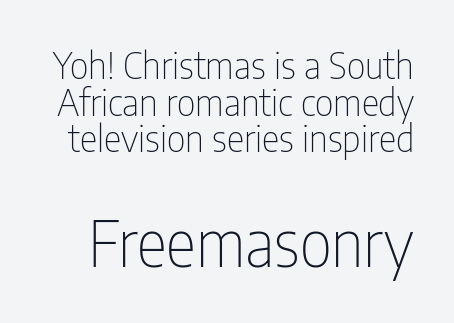
The image shows 64 px thin, condensed sans-serif type, upright; set tight line spacing (0.99x), normal letter spacing, not underlined; the second (bottom) block is 1.73x larger; low stroke contrast and a medium x-height.
